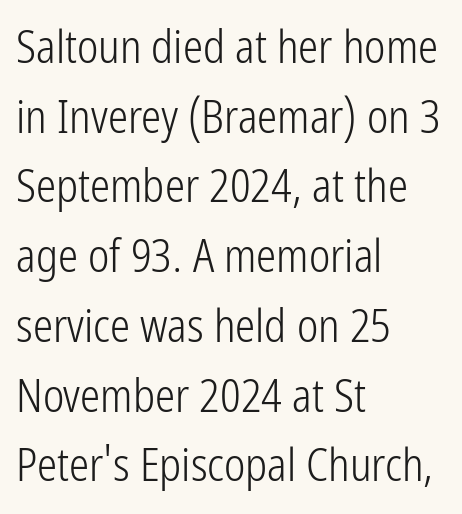
Q: Is the text bold? A: No.
Q: Is the text italic (slanted)? A: No, it is upright.
Q: Is the typeface a serif or a sans-serif typeface? A: Sans-serif.
Q: Is the text underlined? A: No.
Q: How is the paragraph aligned? A: Left-aligned.
Q: Is the spacing between letters normal or unusually wide? A: Normal.
Q: Is the spacing between lines tight, normal or loose? A: Normal.
Q: Width (condensed, normal, or wide)? A: Condensed.
Q: Stroke contrast? A: Low.
Q: x-height? A: Medium.
Q: Monospaced? A: No.
